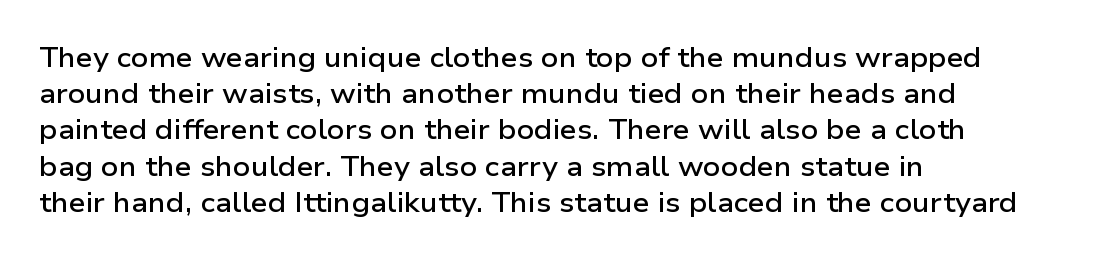
The image shows 27 px text type, upright; set left-aligned, normal line spacing (1.34x), normal letter spacing, not underlined.
